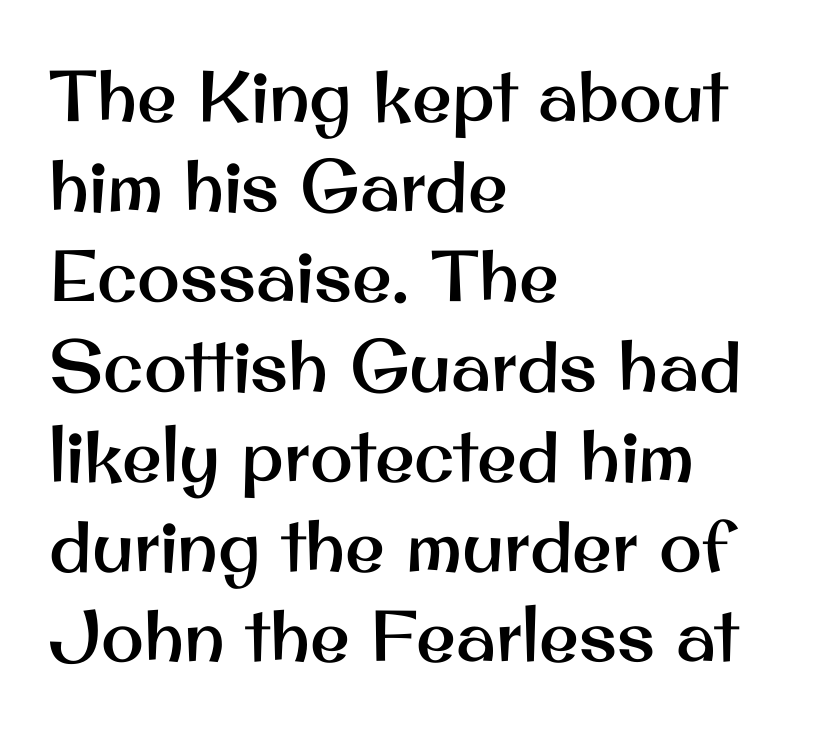
{"serif": "no", "italic": "no", "width": "normal", "stroke_contrast": "medium", "x_height": "small", "monospaced": "no", "underline": "no", "align": "left", "line_spacing": "normal", "line_spacing_ratio": 1.25, "letter_spacing": "normal", "letter_spacing_em": 0.0, "glyph_px": 72}
